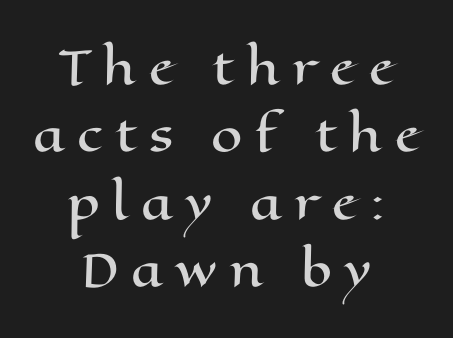
The image shows 45 px wide type, upright; set centered, normal line spacing (1.5x), unusually wide letter spacing (+0.27 em), not underlined; high stroke contrast and a medium x-height.
